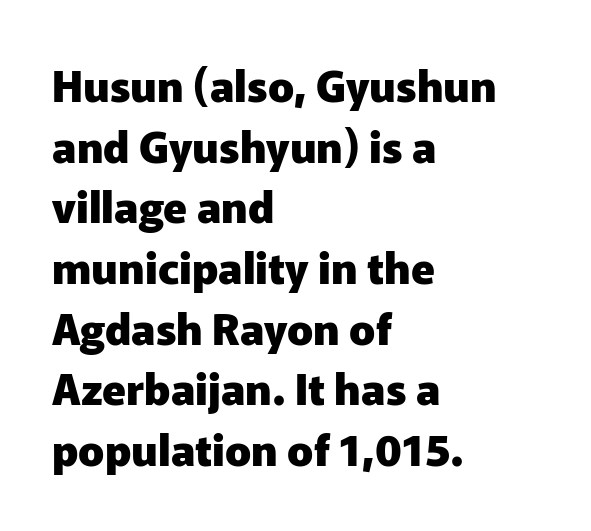
A normal amount of white space separates one row of letters from the next. Nothing unusual about the tracking: characters are spaced as the font intends. The rendering uses natural spacing where letterforms have individual widths. Nobody drew a line under any word here. Left-aligned paragraph, ragged on the right.
